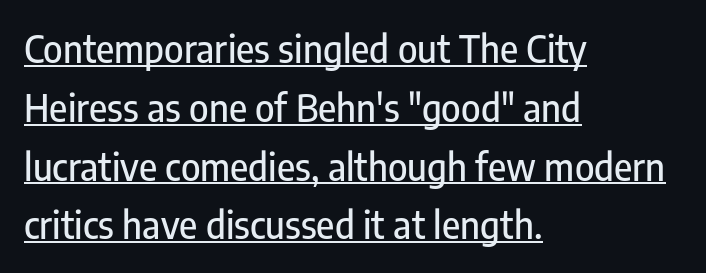
If you drew a ruler down the left edge, every line would touch it. Every stem runs plumb, perpendicular to the baseline. There is no visible air inserted between adjacent glyphs. Are there feet on the stems? There aren't — it's a sans.
